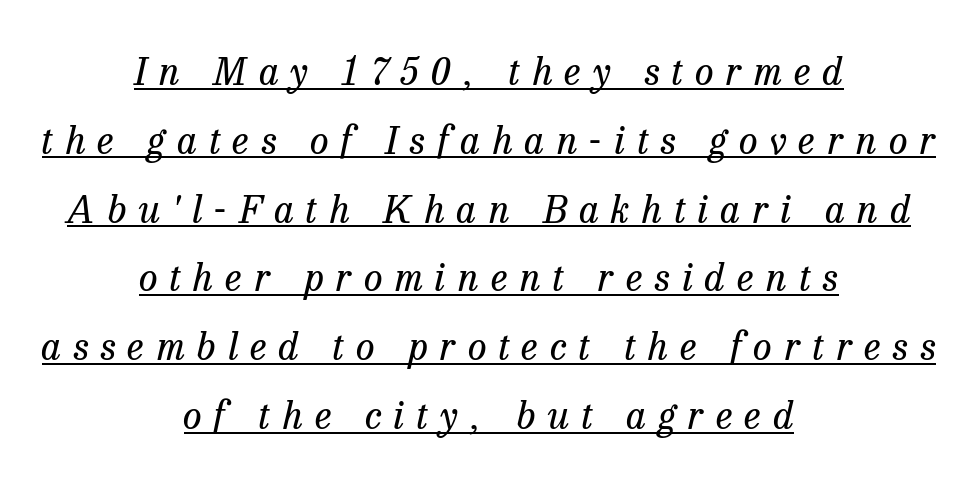
{"serif": "yes", "italic": "yes", "lean": "right", "slant_degrees": 13, "bold": "no", "weight": "regular", "width": "normal", "stroke_contrast": "low", "x_height": "medium", "monospaced": "no", "underline": "yes", "align": "center", "line_spacing_ratio": 1.81, "letter_spacing": "wide", "letter_spacing_em": 0.32, "glyph_px": 38}
